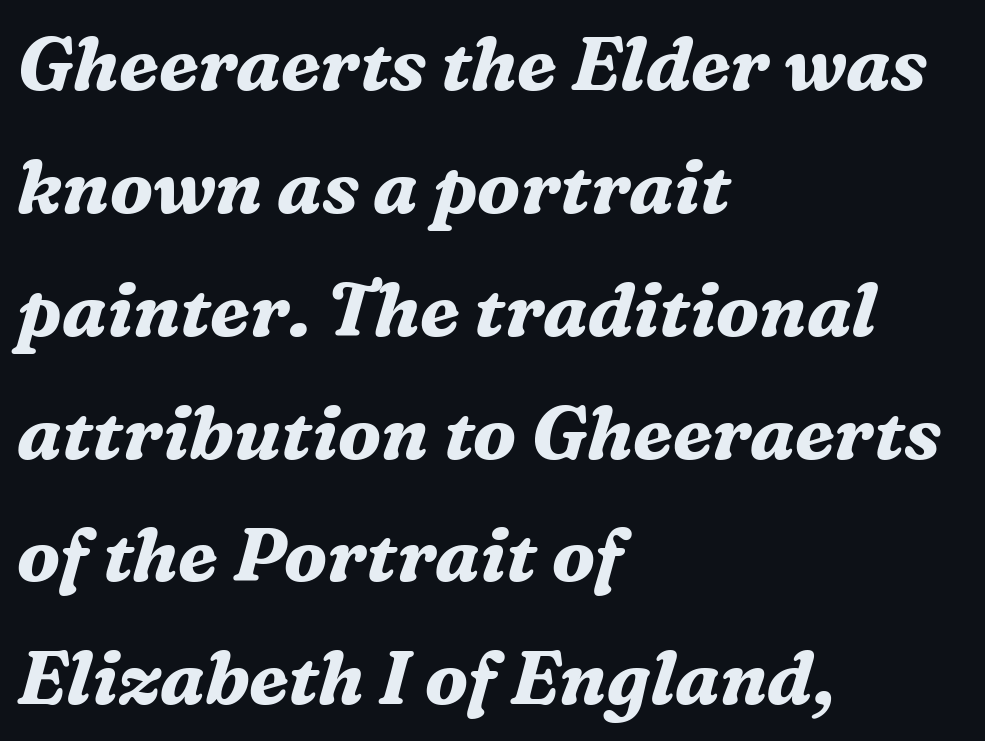
Q: Is the text bold? A: Yes.
Q: Is the text italic (slanted)? A: Yes, it leans right by about 16 degrees.
Q: Is the typeface a serif or a sans-serif typeface? A: Serif.
Q: Is the text underlined? A: No.
Q: How is the paragraph aligned? A: Left-aligned.
Q: Is the spacing between letters normal or unusually wide? A: Normal.
Q: Is the spacing between lines tight, normal or loose? A: Normal.
Q: Width (condensed, normal, or wide)? A: Normal.
Q: Stroke contrast? A: Medium.
Q: x-height? A: Medium.
Q: Monospaced? A: No.
